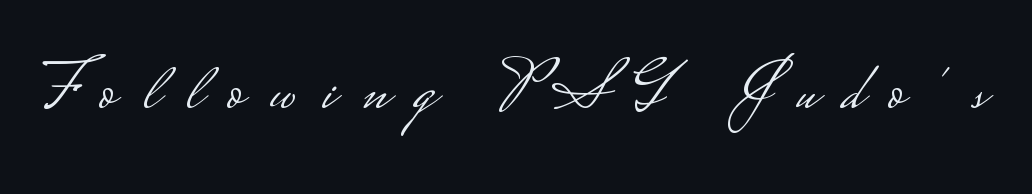
{"serif": "no", "bold": "no", "weight": "light", "width": "wide", "stroke_contrast": "low", "monospaced": "no", "underline": "no", "letter_spacing": "wide", "letter_spacing_em": 0.38, "glyph_px": 69}
